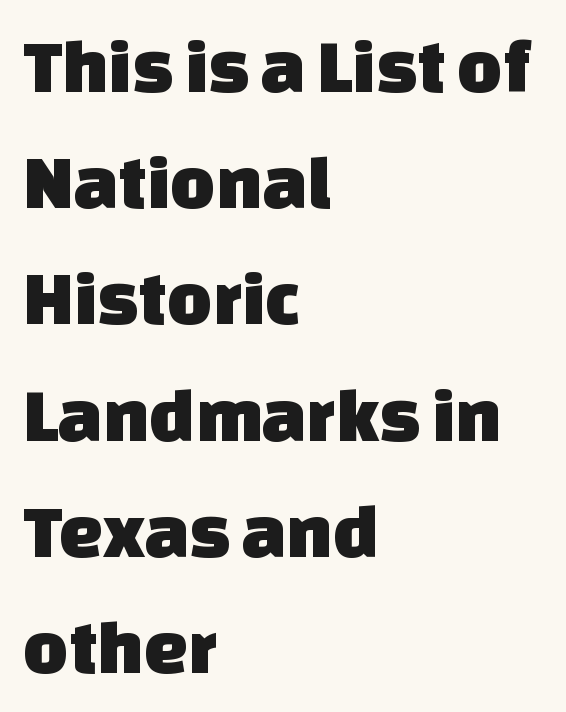
{"serif": "no", "width": "normal", "stroke_contrast": "low", "x_height": "large", "monospaced": "no", "underline": "no", "align": "left", "line_spacing": "normal", "line_spacing_ratio": 1.49, "letter_spacing": "normal", "letter_spacing_em": 0.0, "glyph_px": 78}
